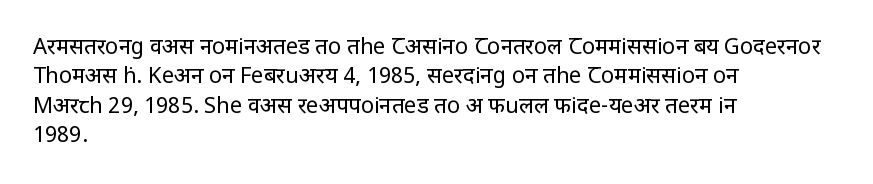
Caption: face not bold, strokes unweighted. Whoever set this chose a conventional vertical rhythm. This sample uses plain, unmodified letter spacing. The lettering stays uniformly vertical, giving the passage a roman look. Rule under the text: the space is simply empty.
